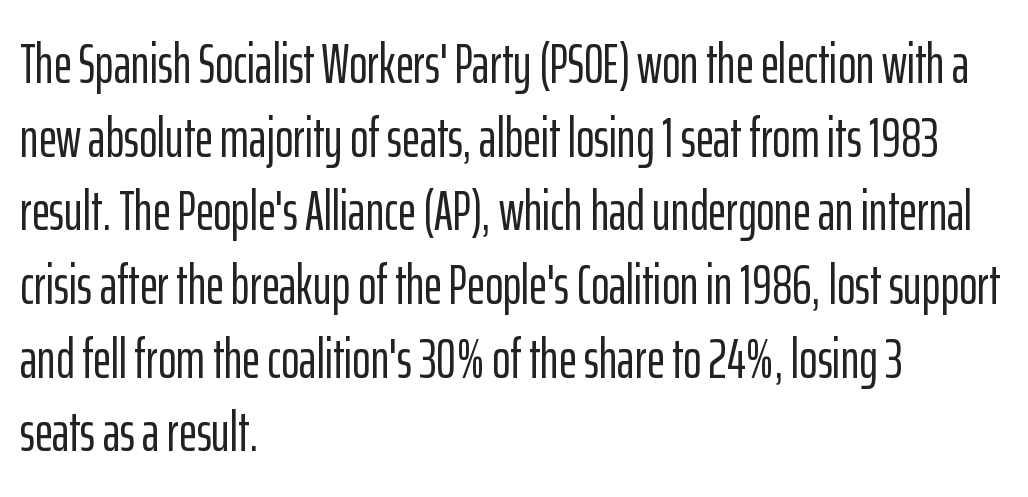
Q: Is the text italic (slanted)? A: No, it is upright.
Q: Is the typeface a serif or a sans-serif typeface? A: Sans-serif.
Q: Is the text underlined? A: No.
Q: How is the paragraph aligned? A: Left-aligned.
Q: Is the spacing between letters normal or unusually wide? A: Normal.
Q: Is the spacing between lines tight, normal or loose? A: Normal.
Q: Width (condensed, normal, or wide)? A: Condensed.
Q: Stroke contrast? A: Low.
Q: x-height? A: Medium.
Q: Monospaced? A: No.
